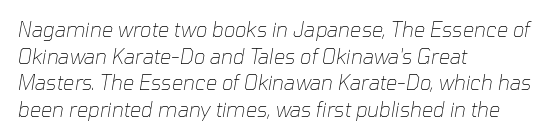
The image shows 20 px text type, italic (leaning right); set left-aligned, normal line spacing (1.33x), normal letter spacing, not underlined.
